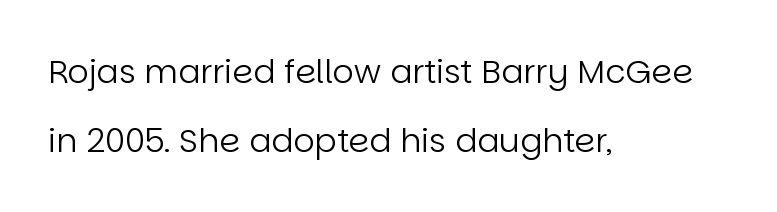
{"serif": "no", "italic": "no", "bold": "no", "weight": "regular", "width": "normal", "stroke_contrast": "low", "x_height": "large", "monospaced": "no", "underline": "no", "align": "left", "line_spacing": "loose", "line_spacing_ratio": 2.09, "letter_spacing": "normal", "letter_spacing_em": 0.0, "glyph_px": 33}
